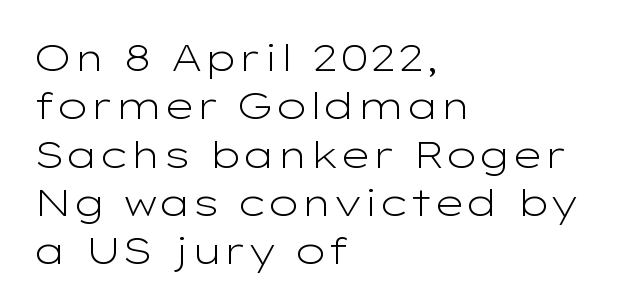
The image shows 38 px light, wide sans-serif type, upright; set left-aligned, normal line spacing (1.27x), normal letter spacing, not underlined; low stroke contrast and a medium x-height.
